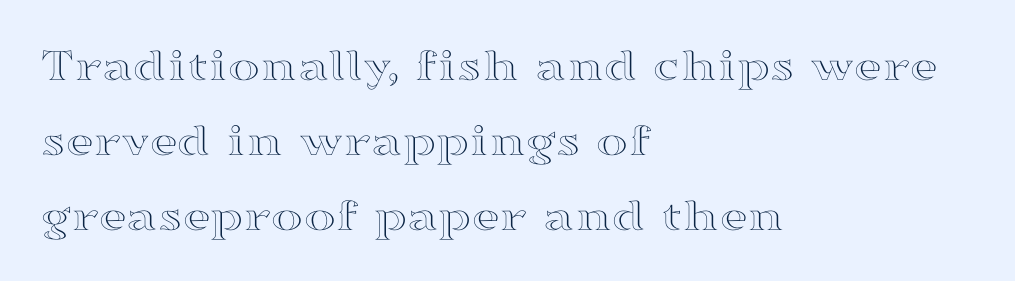
The line texture is even and compact thanks to regular tracking. The letters advance in unequal steps, a hallmark of proportional type. Quick note: interline space is typical. The passage is arranged the way most books set body copy — flush left.
